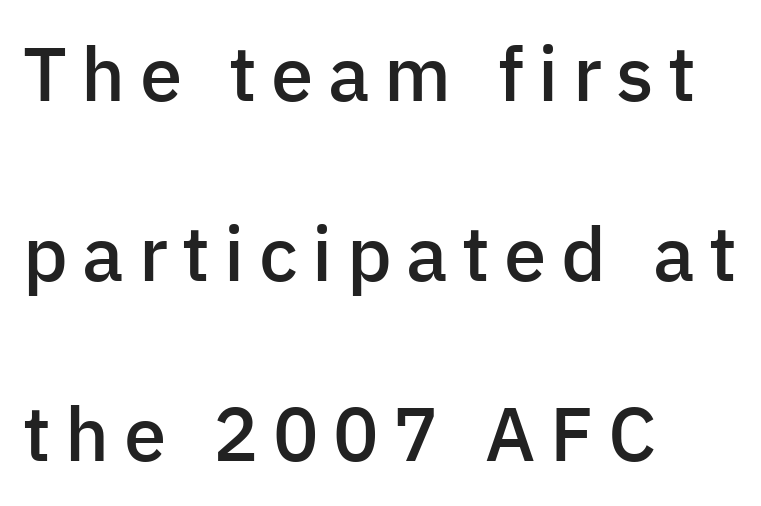
Q: Is the text bold? A: Semi-bold.
Q: Is the text italic (slanted)? A: No, it is upright.
Q: Is the typeface a serif or a sans-serif typeface? A: Sans-serif.
Q: Is the text underlined? A: No.
Q: How is the paragraph aligned? A: Left-aligned.
Q: Is the spacing between lines tight, normal or loose? A: Loose.
Q: Width (condensed, normal, or wide)? A: Normal.
Q: Stroke contrast? A: Low.
Q: x-height? A: Medium.
Q: Monospaced? A: No.
